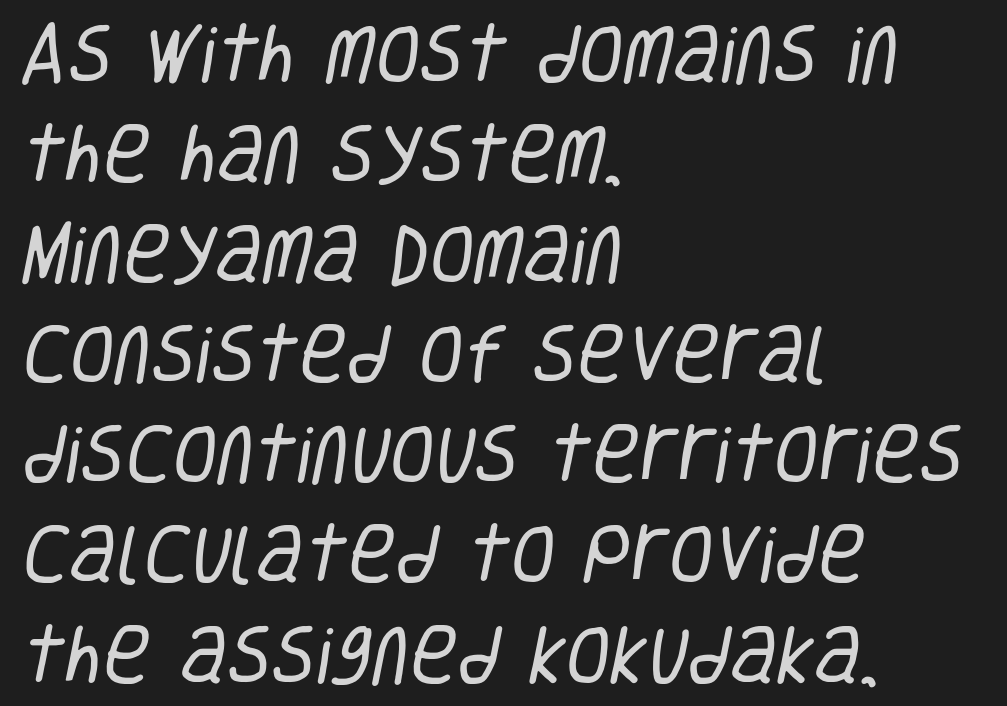
{"serif": "no", "bold": "no", "weight": "regular", "width": "condensed", "stroke_contrast": "low", "x_height": "large", "monospaced": "no", "underline": "no", "align": "left", "line_spacing": "normal", "line_spacing_ratio": 1.54, "letter_spacing": "normal", "letter_spacing_em": 0.0, "glyph_px": 65}
